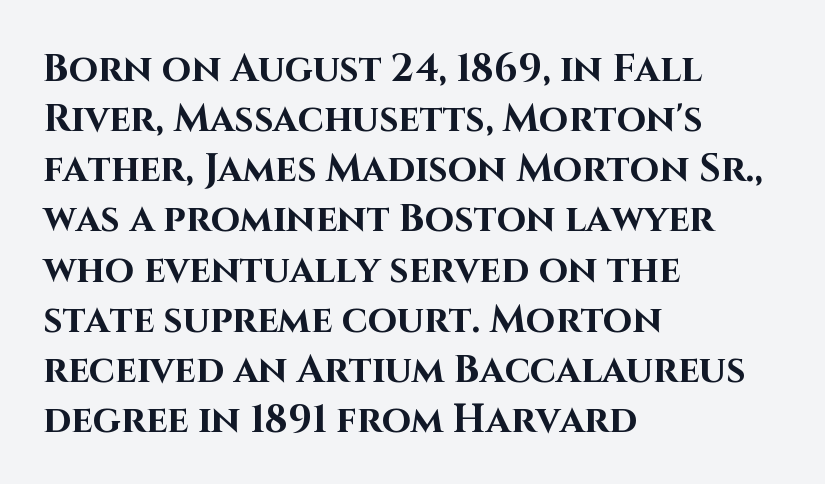
The image shows 38 px bold sans-serif type, upright; set left-aligned, normal line spacing (1.32x), normal letter spacing, not underlined; high stroke contrast and a large x-height.
